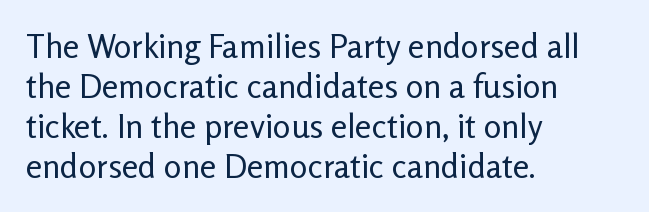
{"serif": "no", "italic": "no", "bold": "no", "weight": "regular", "width": "normal", "stroke_contrast": "low", "x_height": "medium", "monospaced": "no", "underline": "no", "align": "left", "line_spacing_ratio": 1.21, "letter_spacing": "normal", "letter_spacing_em": 0.0, "glyph_px": 33}
